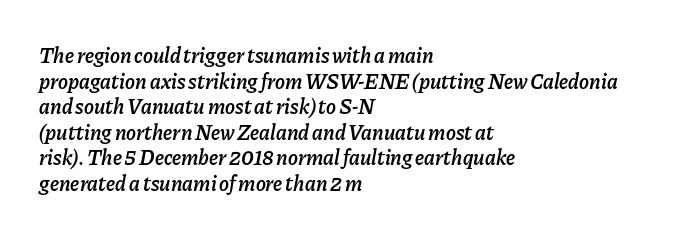
{"italic": "yes", "lean": "right", "slant_degrees": 11, "bold": "semi", "underline": "no", "align": "left", "line_spacing_ratio": 1.22, "letter_spacing": "normal", "letter_spacing_em": 0.0, "glyph_px": 21}
